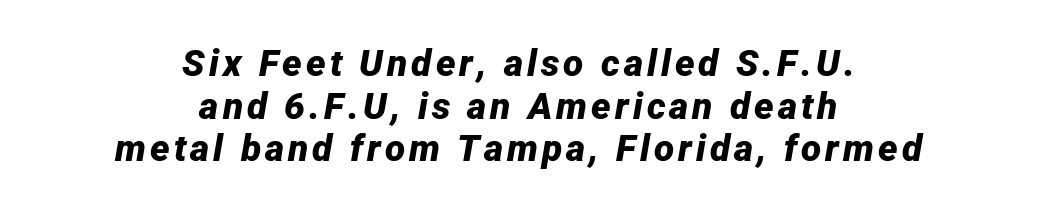
These lines stack symmetrically, like a column narrowing and widening about its center. If you measured baseline to baseline, you'd find a short distance. Proportional: the letters do not fall into vertical columns. Set as a true bold cut, around the 700 mark. The baseline area is clear. If you drew a line through each stem, it would be angled.
